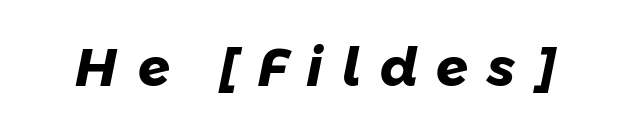
The image shows 53 px heavy sans-serif type; set unusually wide letter spacing (+0.36 em), not underlined; low stroke contrast and a medium x-height.
